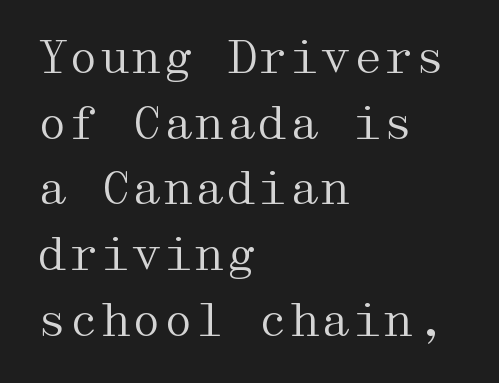
Q: Is the text bold? A: No.
Q: Is the text italic (slanted)? A: No, it is upright.
Q: Is the typeface a serif or a sans-serif typeface? A: Serif.
Q: Is the text underlined? A: No.
Q: How is the paragraph aligned? A: Left-aligned.
Q: Is the spacing between letters normal or unusually wide? A: Normal.
Q: Is the spacing between lines tight, normal or loose? A: Normal.
Q: Width (condensed, normal, or wide)? A: Wide.
Q: Stroke contrast? A: Medium.
Q: x-height? A: Medium.
